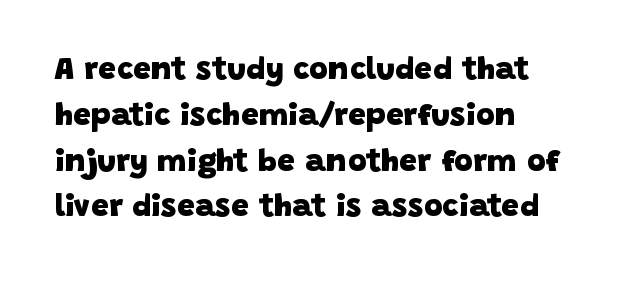
The image shows 32 px heavy sans-serif type; set left-aligned, normal line spacing (1.43x), normal letter spacing, not underlined; low stroke contrast and a large x-height.
